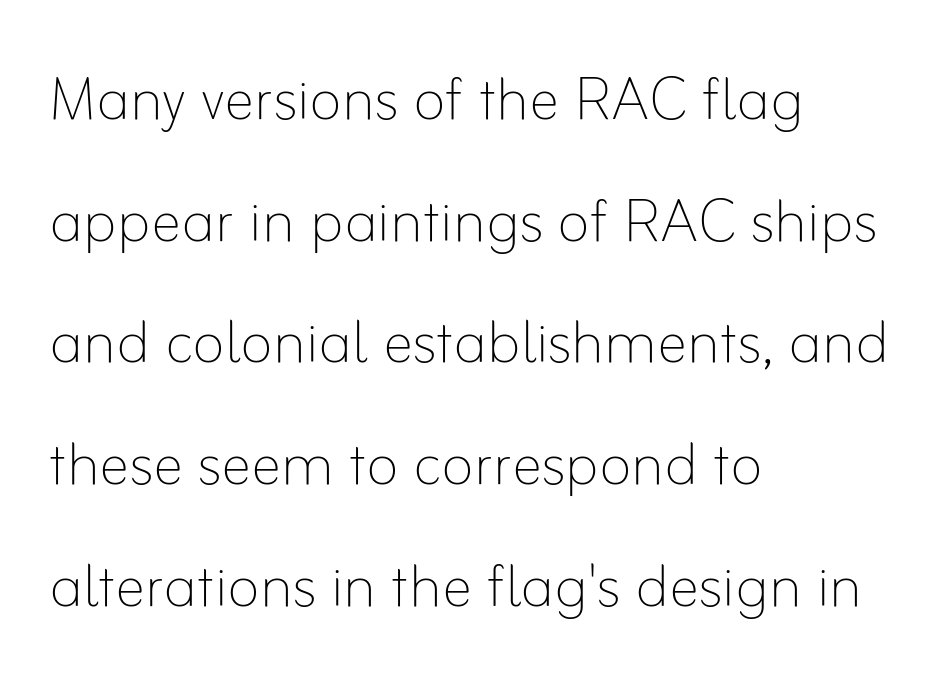
The image shows 77 px thin type, upright; set left-aligned, normal line spacing (1.58x), normal letter spacing, not underlined; low stroke contrast and a small x-height.
